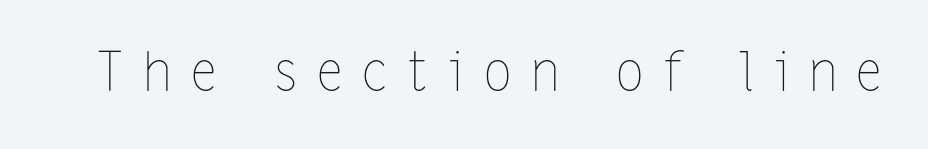
The image shows 54 px thin, condensed type, upright; set unusually wide letter spacing (+0.4 em), not underlined; low stroke contrast and a medium x-height.
